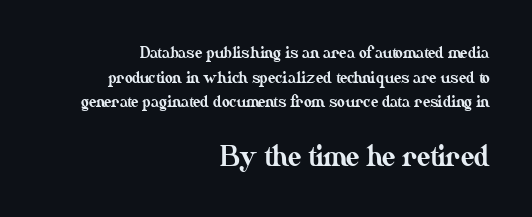
Q: Is the text italic (slanted)? A: No, it is upright.
Q: Is the text underlined? A: No.
Q: How is the paragraph aligned? A: Right-aligned.
Q: Is the spacing between letters normal or unusually wide? A: Normal.
Q: Is the spacing between lines tight, normal or loose? A: Normal.
Q: Which block of text is set in a larger size, the first (top) or the second (bottom)? A: The second (bottom) one.
